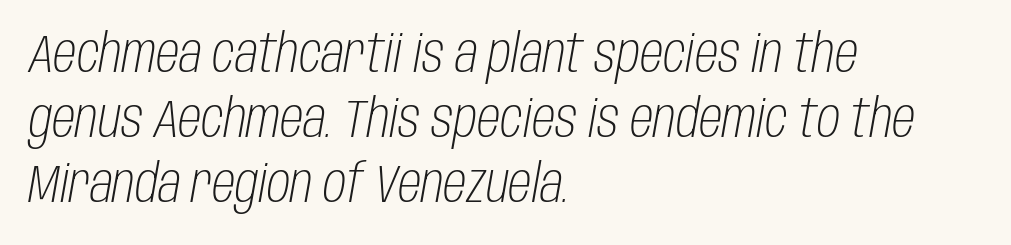
Q: Is the text bold? A: No.
Q: Is the text italic (slanted)? A: Yes, it leans right by about 10 degrees.
Q: Is the text underlined? A: No.
Q: How is the paragraph aligned? A: Left-aligned.
Q: Is the spacing between letters normal or unusually wide? A: Normal.
Q: Width (condensed, normal, or wide)? A: Condensed.
Q: Stroke contrast? A: Low.
Q: x-height? A: Large.
Q: Monospaced? A: No.
